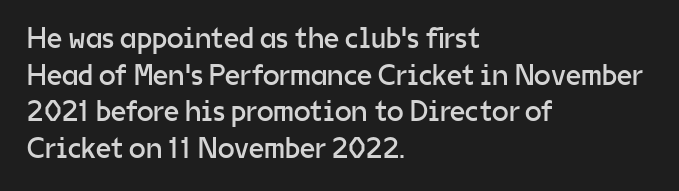
The image shows 30 px regular-weight sans-serif type, upright; set left-aligned, line spacing 1.22x, normal letter spacing, not underlined; low stroke contrast and a medium x-height.
